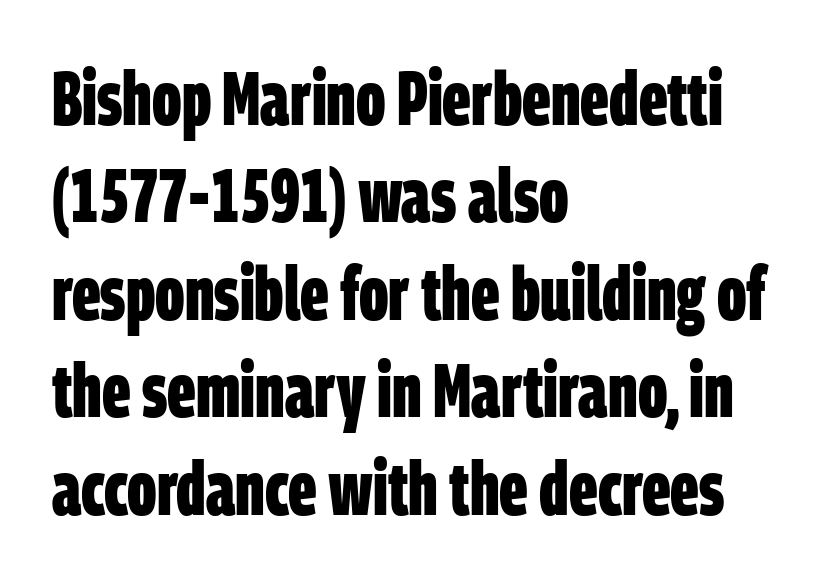
The image shows 75 px bold, condensed sans-serif type; set left-aligned, normal line spacing (1.3x), normal letter spacing, not underlined; low stroke contrast and a large x-height.
